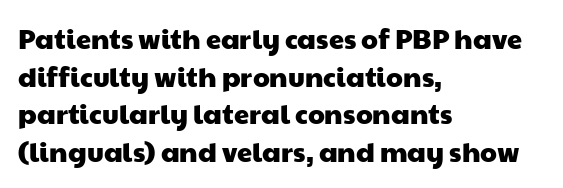
{"underline": "no", "align": "left", "line_spacing": "normal", "line_spacing_ratio": 1.39, "letter_spacing": "normal", "letter_spacing_em": 0.0, "glyph_px": 27}
